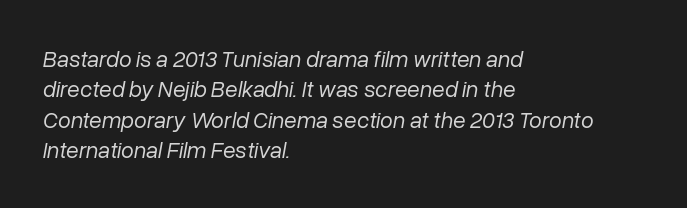
The image shows 23 px text type, italic (leaning right); set left-aligned, normal line spacing (1.32x), normal letter spacing, not underlined.
